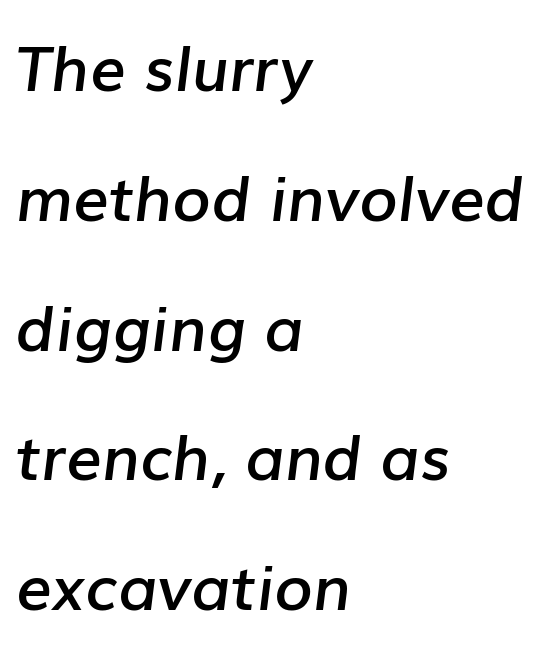
Horizontal alignment here is leftward, the default for most running prose. Notice the strokes are somewhat thickened but not fully heavy: this is a semibold. How are the letters spaced? Ordinarily, with no added tracking. The passage shown is not underscored anywhere. The typography opts for an oblique posture over an upright one. A typesetter would call this proportional, since set widths differ per character.
